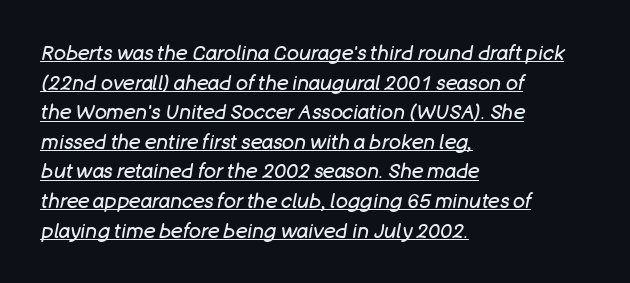
The image shows 20 px text type, italic (leaning right); set left-aligned, normal line spacing (1.48x), normal letter spacing, underlined.
